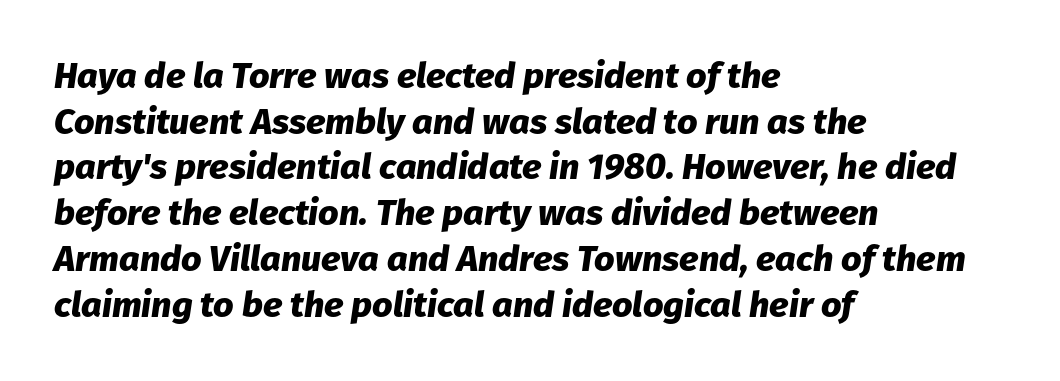
Any mark beneath the type? The region is blank. Quick note: interline space is typical. Horizontally, the lines are justified to the leading edge only. Observe the ordinary spacing: letters are neighbours, not strangers. Do the characters align in a grid? No, the font is proportional. Compared with ordinary roman type, these characters are visibly tilted.
